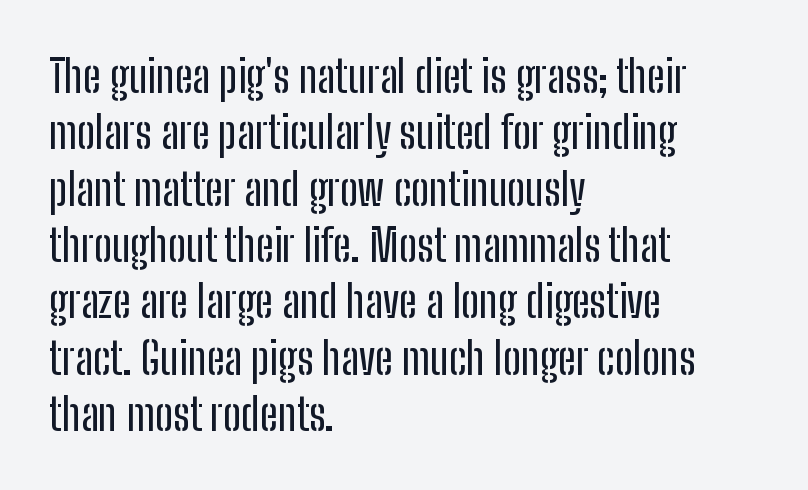
Q: Is the text italic (slanted)? A: No, it is upright.
Q: Is the typeface a serif or a sans-serif typeface? A: Sans-serif.
Q: Is the text underlined? A: No.
Q: How is the paragraph aligned? A: Left-aligned.
Q: Is the spacing between letters normal or unusually wide? A: Normal.
Q: Is the spacing between lines tight, normal or loose? A: Normal.
Q: Width (condensed, normal, or wide)? A: Condensed.
Q: Stroke contrast? A: Low.
Q: x-height? A: Medium.
Q: Monospaced? A: No.
